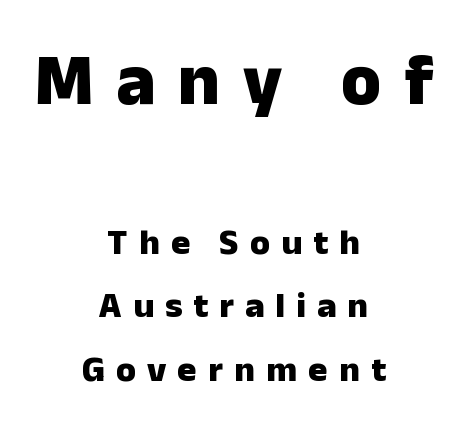
{"serif": "no", "italic": "no", "bold": "yes", "weight": "heavy", "width": "normal", "stroke_contrast": "low", "x_height": "medium", "monospaced": "no", "underline": "no", "align": "center", "line_spacing_ratio": 1.76, "letter_spacing": "wide", "letter_spacing_em": 0.31, "larger_block": "first", "size_ratio": 2.03, "glyph_px": 73}
